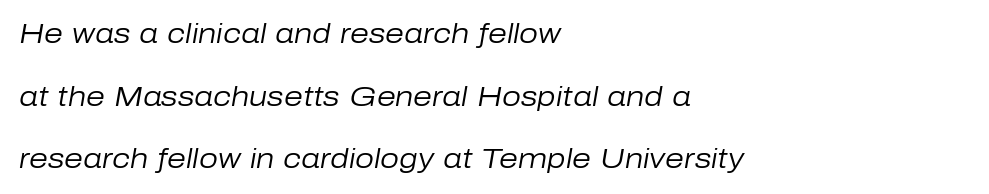
Does the copy run flush right? No — it runs flush left. No letter is thick-stroked: the sample isn't bold. Line spacing here is loose. The gap between lines stays unmarked.
